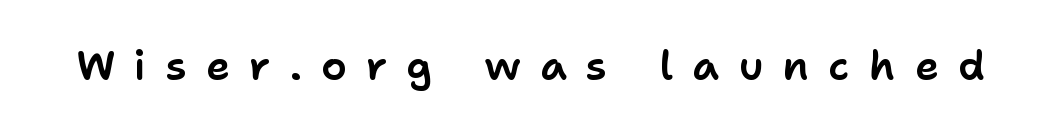
The image shows 40 px sans-serif type, upright; set unusually wide letter spacing (+0.49 em), not underlined; low stroke contrast and a medium x-height.
